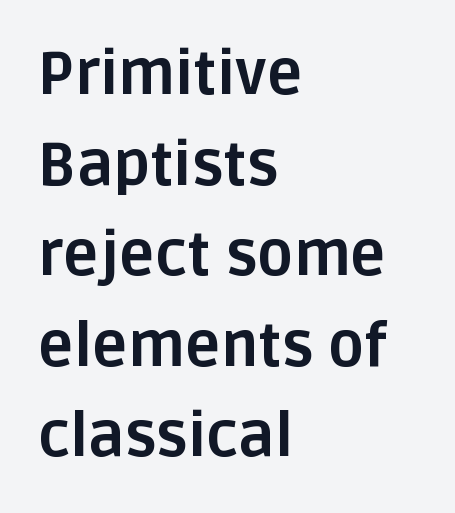
Words appear dense and cohesive because spacing is normal. Character widths vary here, with narrow letters taking less room than wide ones. Just letters on the line, the space beneath them empty. The glyphs in this specimen are sans serif.
